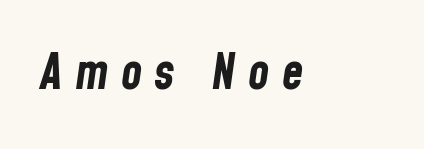
{"italic": "yes", "lean": "right", "slant_degrees": 8, "bold": "yes", "weight": "bold", "width": "condensed", "stroke_contrast": "low", "x_height": "medium", "monospaced": "no", "underline": "no", "letter_spacing": "wide", "letter_spacing_em": 0.25, "glyph_px": 49}
